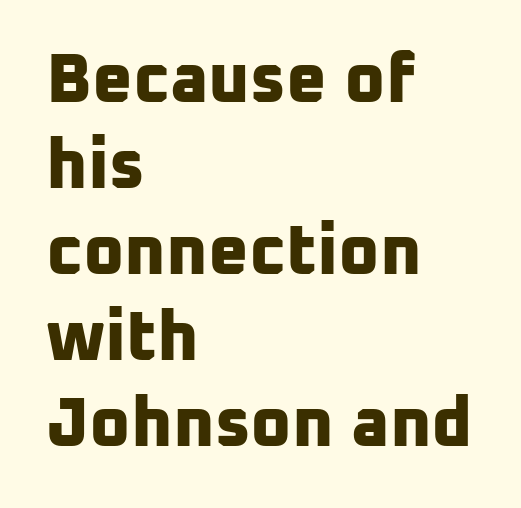
A dark, heavy texture on the line: the type is bold. The rendering uses natural spacing where letterforms have individual widths. The specimen omits any rule beneath the text block's lines. The passage shown is typeset with a sans-serif family. These lines keep a tight, regular rhythm from letter to letter.
